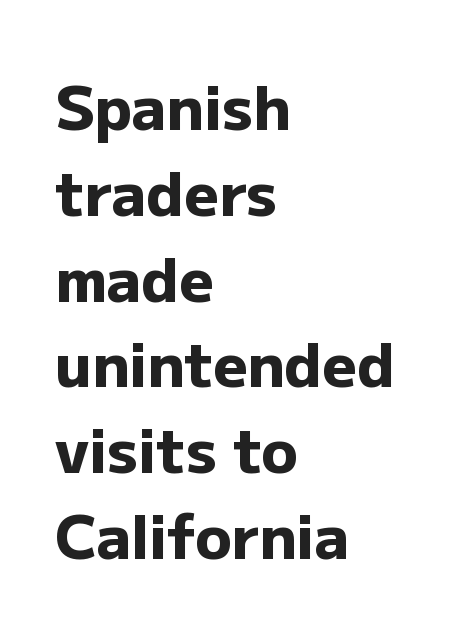
{"serif": "no", "italic": "no", "bold": "yes", "weight": "heavy", "width": "normal", "stroke_contrast": "low", "x_height": "medium", "monospaced": "no", "underline": "no", "align": "left", "line_spacing": "normal", "line_spacing_ratio": 1.43, "letter_spacing": "normal", "letter_spacing_em": 0.0, "glyph_px": 60}
